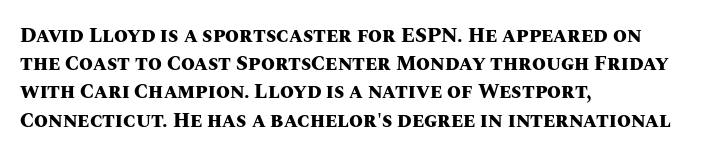
Q: Is the text bold? A: Yes.
Q: Is the text italic (slanted)? A: No, it is upright.
Q: Is the text underlined? A: No.
Q: How is the paragraph aligned? A: Left-aligned.
Q: Is the spacing between letters normal or unusually wide? A: Normal.
Q: Is the spacing between lines tight, normal or loose? A: Normal.
